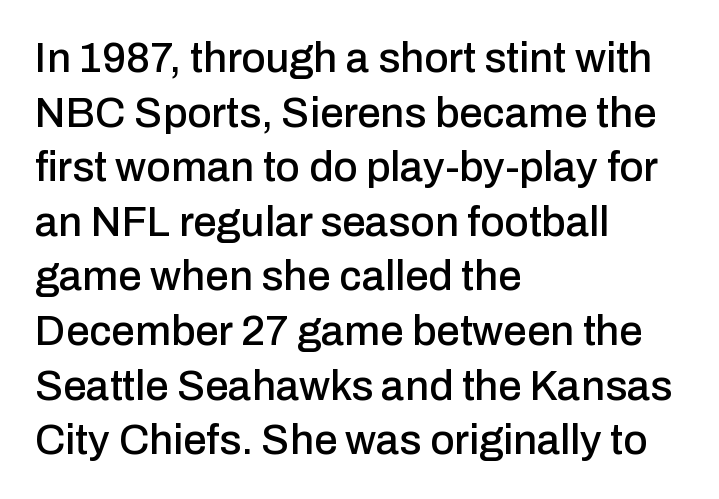
{"serif": "no", "italic": "no", "width": "normal", "stroke_contrast": "low", "x_height": "medium", "monospaced": "no", "underline": "no", "align": "left", "line_spacing": "normal", "line_spacing_ratio": 1.3, "letter_spacing": "normal", "letter_spacing_em": 0.0, "glyph_px": 42}
